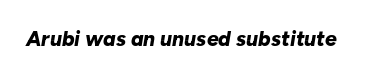
{"italic": "yes", "lean": "right", "slant_degrees": 10, "bold": "yes", "underline": "no", "letter_spacing": "normal", "letter_spacing_em": 0.0, "glyph_px": 21}
